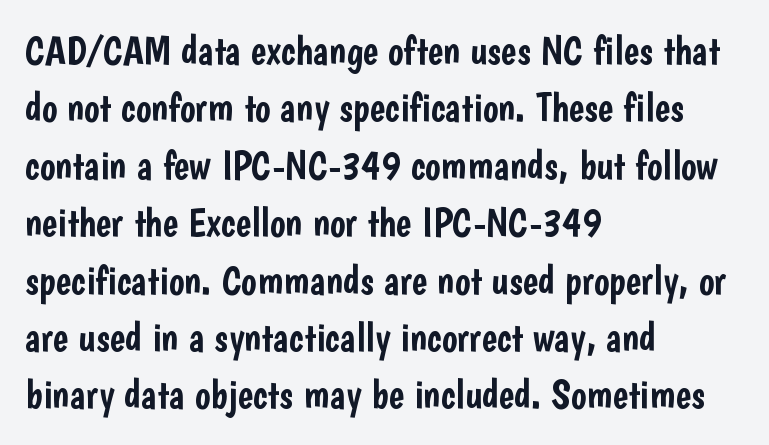
Q: Is the text italic (slanted)? A: No, it is upright.
Q: Is the typeface a serif or a sans-serif typeface? A: Sans-serif.
Q: Is the text underlined? A: No.
Q: How is the paragraph aligned? A: Left-aligned.
Q: Is the spacing between letters normal or unusually wide? A: Normal.
Q: Is the spacing between lines tight, normal or loose? A: Normal.
Q: Width (condensed, normal, or wide)? A: Condensed.
Q: Stroke contrast? A: Low.
Q: x-height? A: Medium.
Q: Monospaced? A: No.
